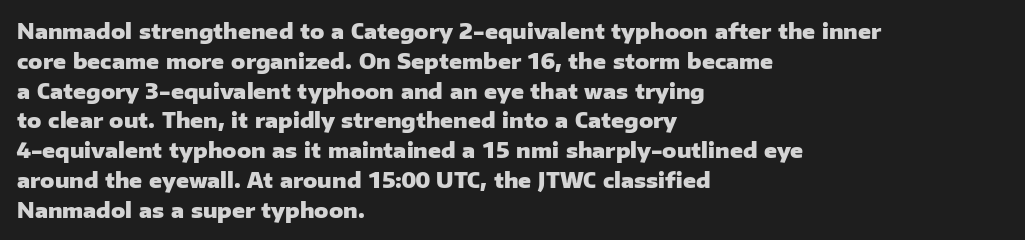
A bare baseline throughout the passage. Heavy-handed strokes throughout: this text is bold. Style check: upright. The setting favours the left margin, as ordinary paragraphs usually do. How are the letters spaced? Ordinarily, with no added tracking.
